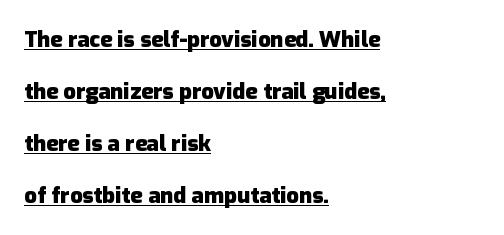
The image shows 22 px bold type, upright; set left-aligned, loose line spacing (2.36x), normal letter spacing, underlined.
